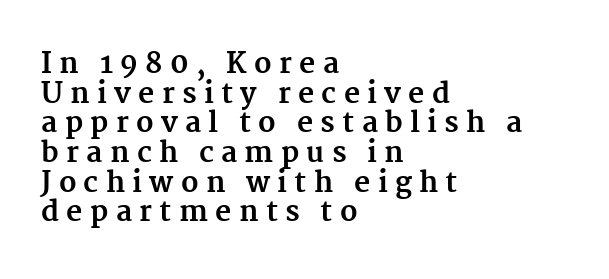
Q: Is the text bold? A: Yes.
Q: Is the text italic (slanted)? A: No, it is upright.
Q: Is the typeface a serif or a sans-serif typeface? A: Serif.
Q: Is the text underlined? A: No.
Q: How is the paragraph aligned? A: Left-aligned.
Q: Is the spacing between letters normal or unusually wide? A: Unusually wide.
Q: Is the spacing between lines tight, normal or loose? A: Tight.
Q: Width (condensed, normal, or wide)? A: Normal.
Q: Stroke contrast? A: Medium.
Q: x-height? A: Medium.
Q: Monospaced? A: No.
